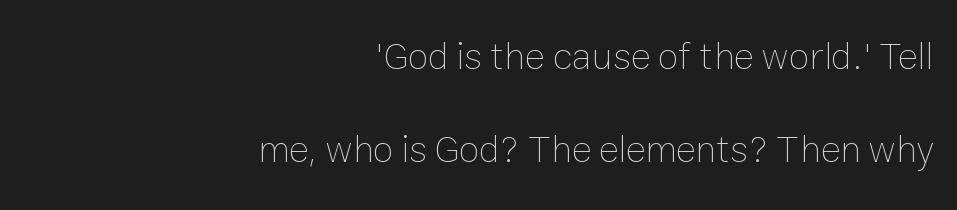
These glyphs show unthickened strokes, regular width or finer. This sample has the flowing, uneven cadence of proportional lettering. Type without underlining. It's the straight-up-and-down kind of type. Where is the straight margin? On the right. The vertical gap from one line to the next is large.
